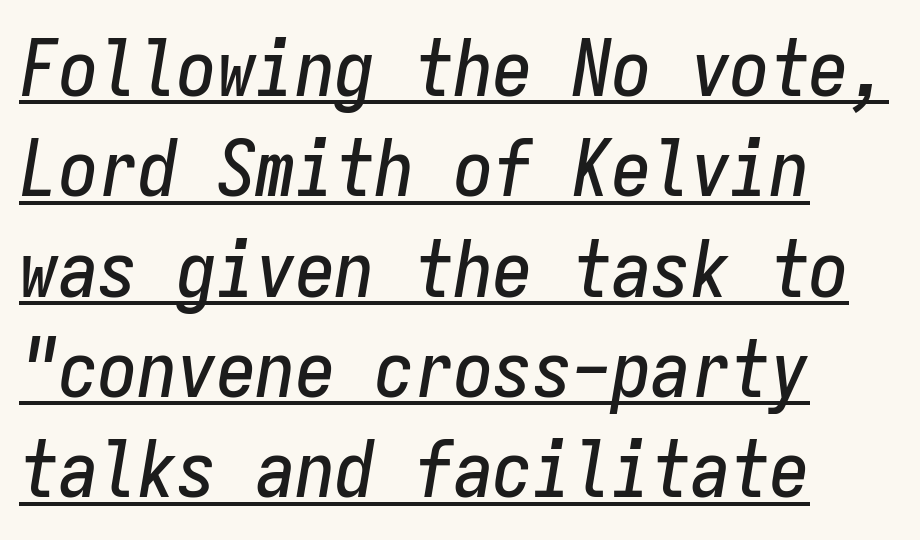
{"italic": "yes", "lean": "right", "slant_degrees": 9, "width": "condensed", "stroke_contrast": "low", "x_height": "medium", "monospaced": "yes", "underline": "yes", "align": "left", "line_spacing": "normal", "line_spacing_ratio": 1.27, "letter_spacing": "normal", "letter_spacing_em": 0.0, "glyph_px": 79}
